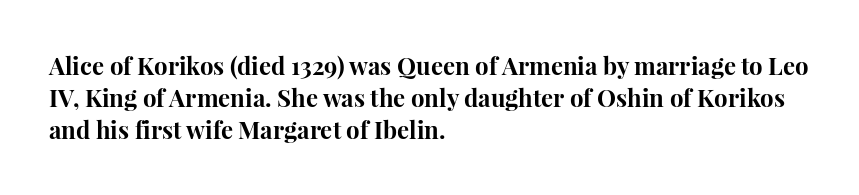
How are the letters spaced? Ordinarily, with no added tracking. Left-aligned paragraph, ragged on the right. The rows are spaced the way most documents space them. The glyphs are unaccompanied by any horizontal stroke below them. Weight check: bold — yes, fully. Ordinary non-slanted type is in use.
